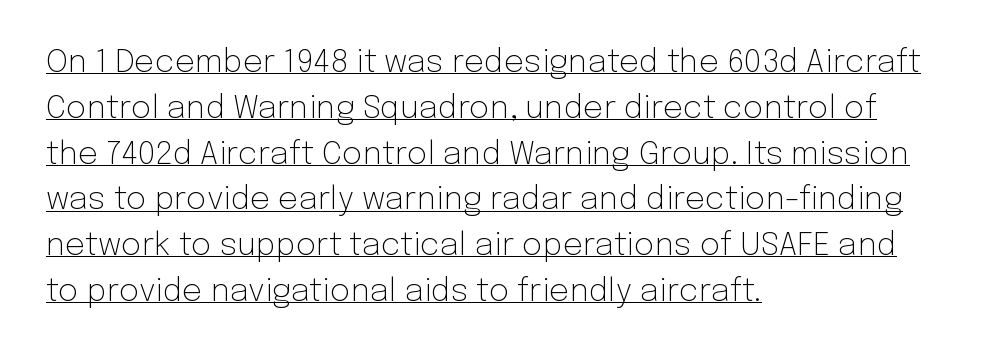
{"serif": "no", "italic": "no", "bold": "no", "weight": "light", "width": "normal", "stroke_contrast": "low", "x_height": "medium", "monospaced": "no", "underline": "yes", "align": "left", "line_spacing": "normal", "line_spacing_ratio": 1.43, "letter_spacing": "normal", "letter_spacing_em": 0.0, "glyph_px": 32}
